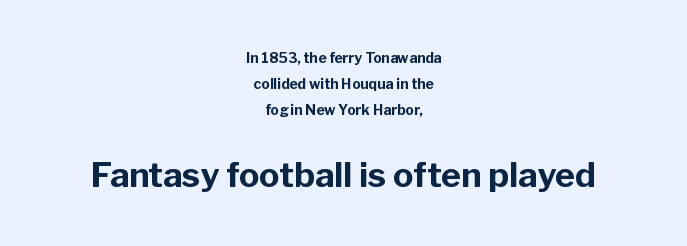
The image shows 34 px bold sans-serif type, upright; set centered, line spacing 1.86x, normal letter spacing, not underlined; the second (bottom) block is 2.43x larger; low stroke contrast and a medium x-height.
